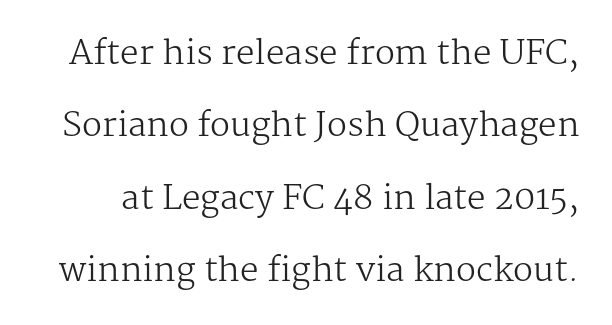
{"serif": "yes", "italic": "no", "bold": "no", "weight": "regular", "width": "normal", "stroke_contrast": "medium", "x_height": "medium", "monospaced": "no", "underline": "no", "line_spacing": "loose", "line_spacing_ratio": 2.19, "letter_spacing": "normal", "letter_spacing_em": 0.0, "glyph_px": 33}
